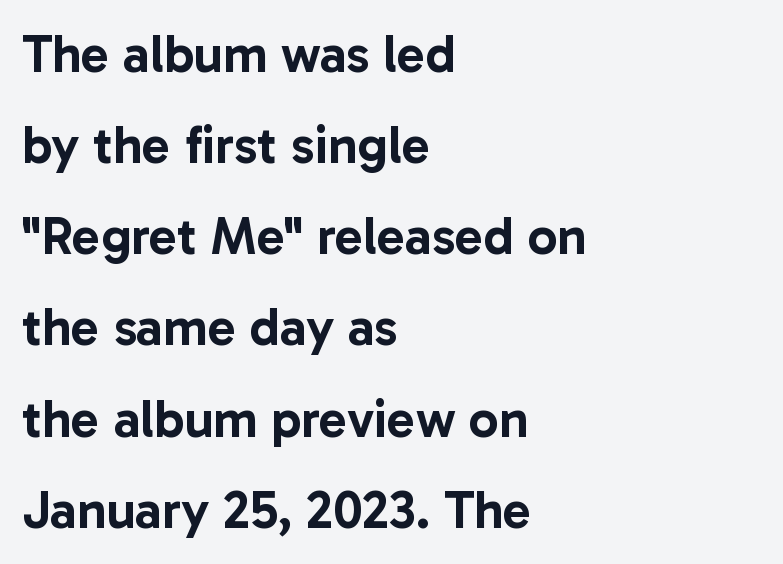
Q: Is the text italic (slanted)? A: No, it is upright.
Q: Is the typeface a serif or a sans-serif typeface? A: Sans-serif.
Q: Is the text underlined? A: No.
Q: How is the paragraph aligned? A: Left-aligned.
Q: Is the spacing between letters normal or unusually wide? A: Normal.
Q: Width (condensed, normal, or wide)? A: Normal.
Q: Stroke contrast? A: Low.
Q: x-height? A: Medium.
Q: Monospaced? A: No.
